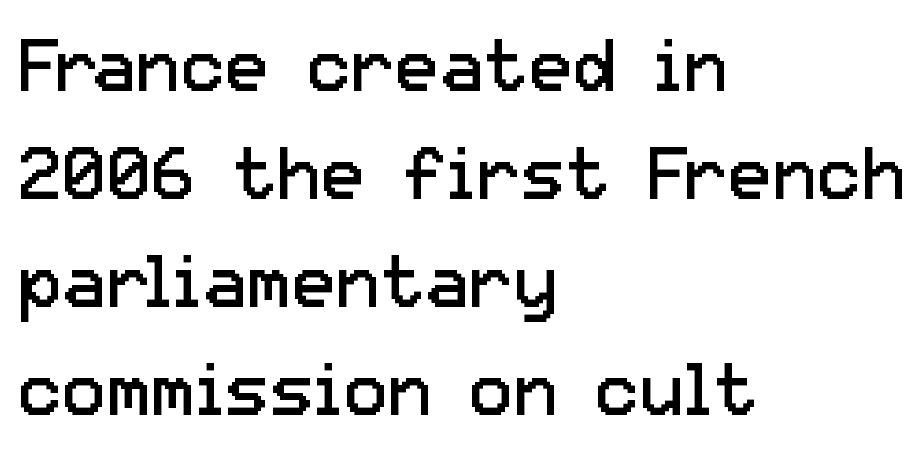
The text block is weighted toward the left margin, trailing off unevenly rightward. This rendering features lettering with no underline. No heavy texture on the line: the type isn't bold. Rendered with straight, roman letterforms. Typographically, this falls in the sans-serif category. Interline gaps are of average width in this sample.
